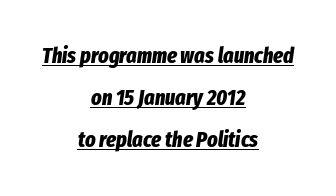
Q: Is the text bold? A: Yes.
Q: Is the text italic (slanted)? A: Yes, it leans right by about 8 degrees.
Q: Is the text underlined? A: Yes.
Q: How is the paragraph aligned? A: Centered.
Q: Is the spacing between letters normal or unusually wide? A: Normal.
Q: Is the spacing between lines tight, normal or loose? A: Loose.
